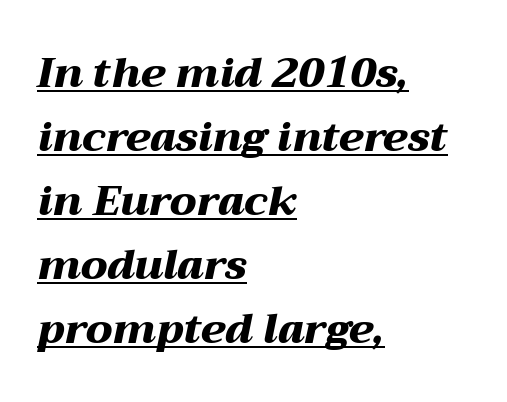
Q: Is the text bold? A: Yes.
Q: Is the text italic (slanted)? A: Yes, it leans right by about 12 degrees.
Q: Is the text underlined? A: Yes.
Q: How is the paragraph aligned? A: Left-aligned.
Q: Is the spacing between letters normal or unusually wide? A: Normal.
Q: Is the spacing between lines tight, normal or loose? A: Normal.
Q: Width (condensed, normal, or wide)? A: Wide.
Q: Stroke contrast? A: Medium.
Q: x-height? A: Medium.
Q: Monospaced? A: No.
